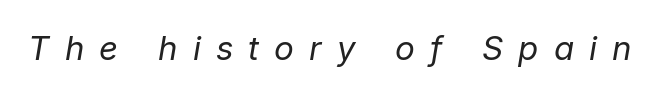
No extra ink here — the face is not bold. These lines were composed using italics. There is plenty of visible air inserted between adjacent glyphs. Spacing verdict: proportional, widths tailored to each character.
